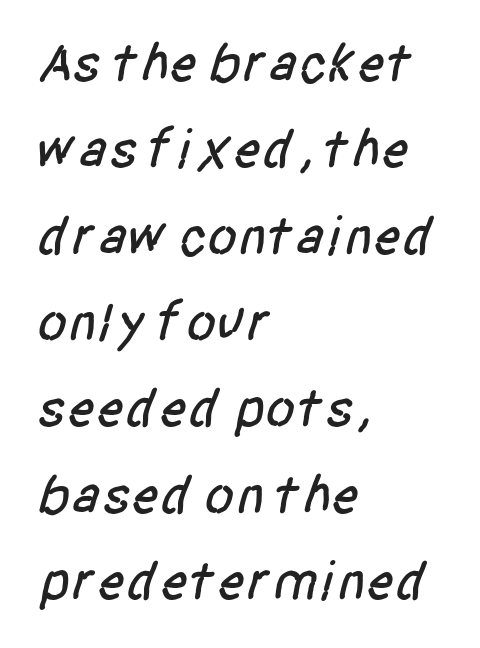
A typesetter would call this proportional, since set widths differ per character. The zone under the glyphs is completely vacant. Nope, no serifs anywhere on these letters. A typesetter would call this leading conventional body-copy spacing. All the whitespace from short lines collects on the right.
